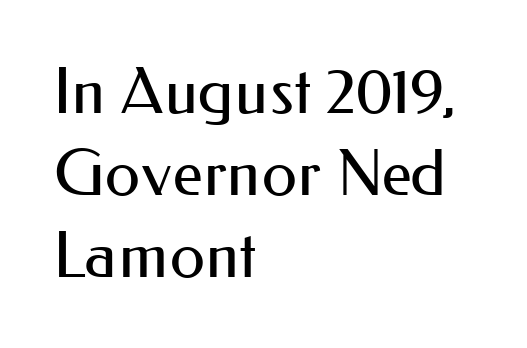
Does extra space separate the letters? No, they use regular spacing. Heaviness? Minimal to ordinary, like unemphasized prose. A clean baseline with only descenders dipping below it. The typeface chosen for these lines omits serifs.
